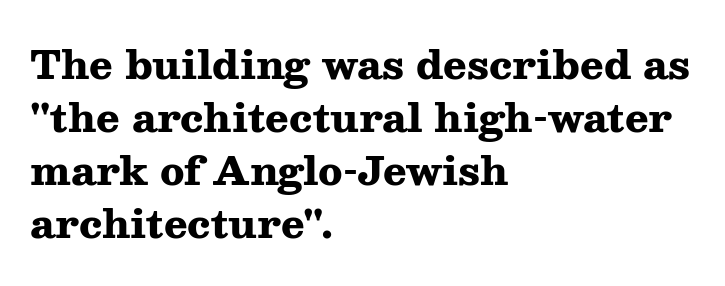
The image shows 39 px heavy, wide serif type, upright; set left-aligned, normal line spacing (1.36x), normal letter spacing, not underlined; medium stroke contrast and a medium x-height.
